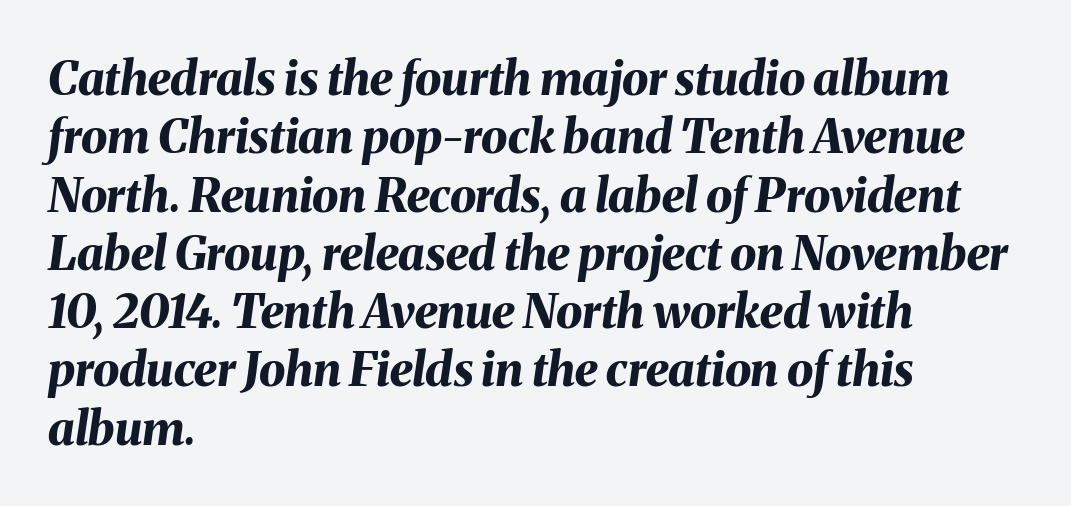
Q: Is the text bold? A: Yes.
Q: Is the text italic (slanted)? A: Yes, it leans right by about 8 degrees.
Q: Is the text underlined? A: No.
Q: How is the paragraph aligned? A: Left-aligned.
Q: Is the spacing between letters normal or unusually wide? A: Normal.
Q: Width (condensed, normal, or wide)? A: Normal.
Q: Stroke contrast? A: Medium.
Q: x-height? A: Medium.
Q: Monospaced? A: No.
